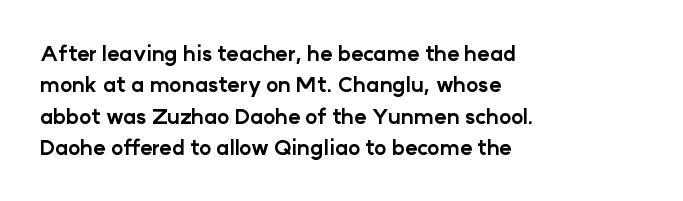
{"italic": "no", "bold": "yes", "underline": "no", "align": "left", "line_spacing": "normal", "line_spacing_ratio": 1.49, "letter_spacing": "normal", "letter_spacing_em": 0.0, "glyph_px": 21}
